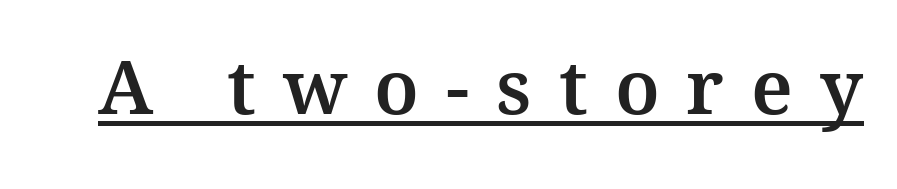
Compared with undecorated copy, this sample adds a rule below the words. Type style note: has serifs. This is the regular roman posture of the typeface. Tracking here is generous; glyphs stand well apart from one another.
